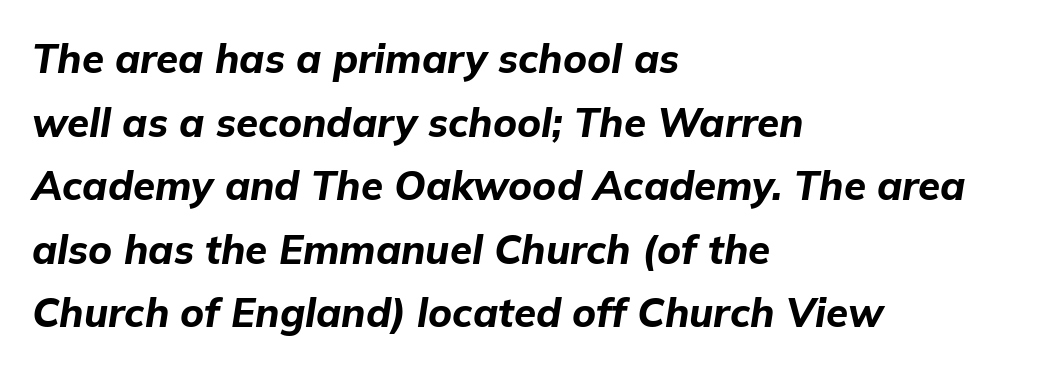
These lines keep a tight, regular rhythm from letter to letter. Unmarked baselines from the first word to the last. One glance says typical: line gaps are just what's usual. Spacing verdict: proportional, widths tailored to each character.
